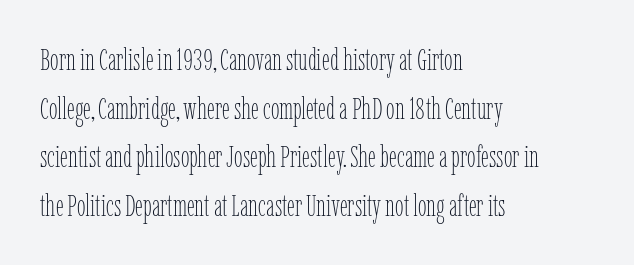
Plain, unruled lines of type. The type sits square on the baseline with zero lean. Each word holds together tightly as a unit, with standard inter-letter gaps. The rendering uses a moderate line-height, typical for paragraphs.
